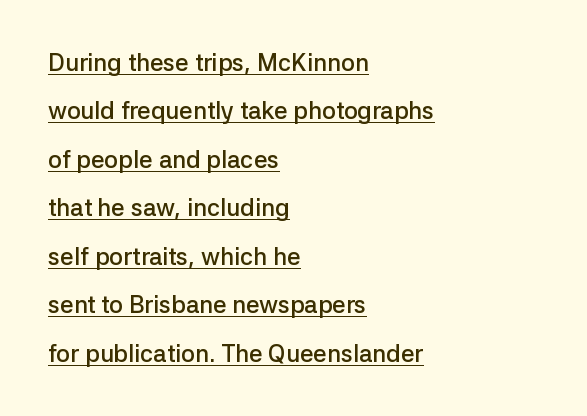
The image shows 24 px text type, upright; set left-aligned, loose line spacing (2.02x), normal letter spacing, underlined.
